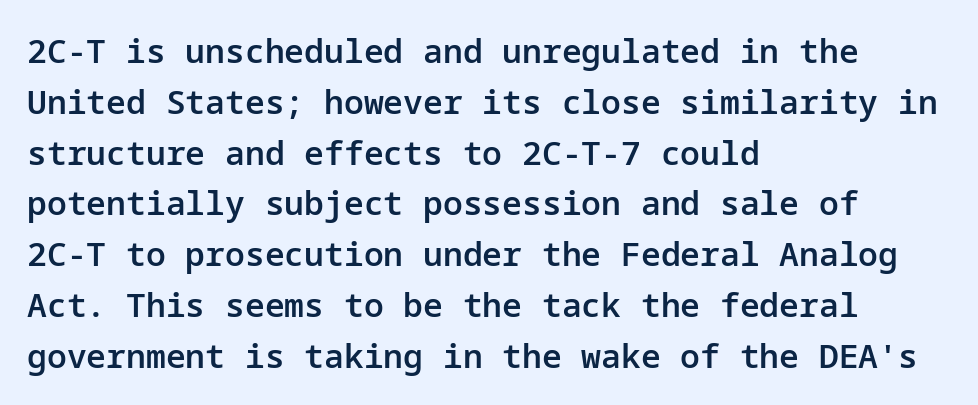
Q: Is the text bold? A: Semi-bold.
Q: Is the text italic (slanted)? A: No, it is upright.
Q: Is the typeface a serif or a sans-serif typeface? A: Sans-serif.
Q: Is the text underlined? A: No.
Q: How is the paragraph aligned? A: Left-aligned.
Q: Is the spacing between letters normal or unusually wide? A: Normal.
Q: Is the spacing between lines tight, normal or loose? A: Normal.
Q: Width (condensed, normal, or wide)? A: Normal.
Q: Stroke contrast? A: Low.
Q: x-height? A: Medium.
